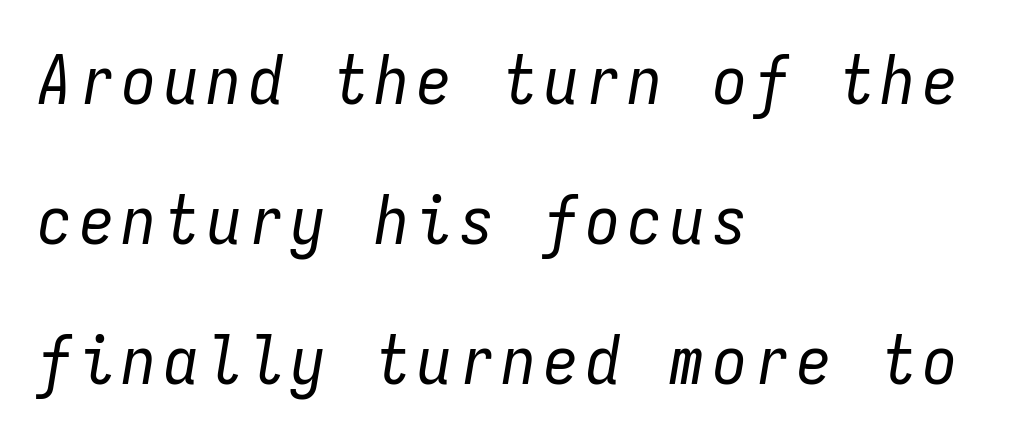
{"italic": "yes", "lean": "right", "slant_degrees": 9, "bold": "no", "weight": "regular", "width": "condensed", "stroke_contrast": "low", "x_height": "medium", "monospaced": "yes", "underline": "no", "align": "left", "line_spacing": "loose", "line_spacing_ratio": 2.06, "glyph_px": 68}
